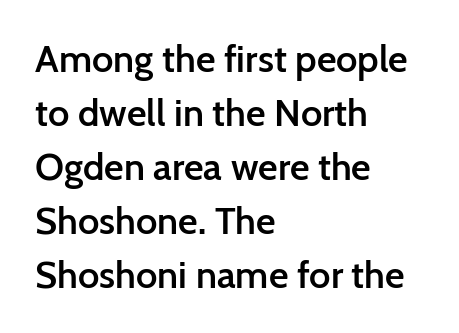
{"serif": "no", "italic": "no", "bold": "semi", "weight": "semibold", "width": "normal", "stroke_contrast": "low", "x_height": "medium", "monospaced": "no", "underline": "no", "align": "left", "line_spacing": "normal", "line_spacing_ratio": 1.42, "letter_spacing": "normal", "letter_spacing_em": 0.0, "glyph_px": 38}
